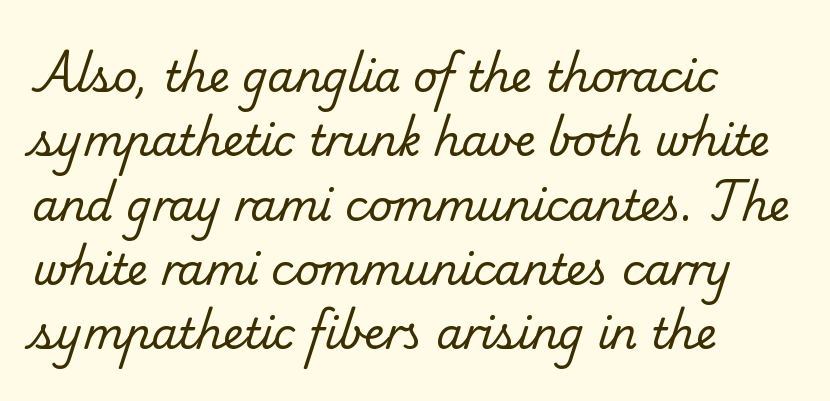
Q: Is the text bold? A: No.
Q: Is the typeface a serif or a sans-serif typeface? A: Serif.
Q: Is the text underlined? A: No.
Q: How is the paragraph aligned? A: Left-aligned.
Q: Is the spacing between letters normal or unusually wide? A: Normal.
Q: Is the spacing between lines tight, normal or loose? A: Normal.
Q: Width (condensed, normal, or wide)? A: Normal.
Q: Stroke contrast? A: Low.
Q: x-height? A: Small.
Q: Monospaced? A: No.
